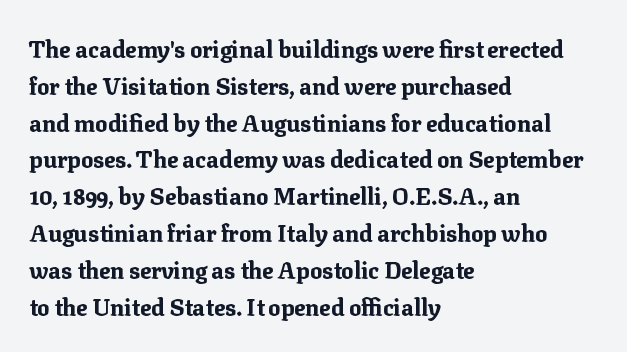
The passage shown stacks its lines at a standard gap. The rag falls on the right side of this text block. Nope, not italic — everything's standing straight. Rule under the text: the space is simply empty. The face used here is rendered with its standard letterfit.
